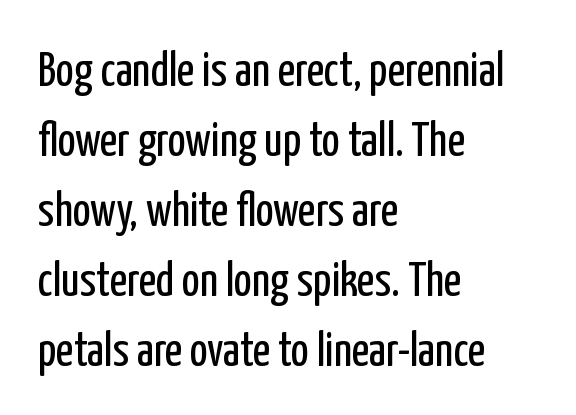
Q: Is the text bold? A: No.
Q: Is the text italic (slanted)? A: No, it is upright.
Q: Is the typeface a serif or a sans-serif typeface? A: Sans-serif.
Q: Is the text underlined? A: No.
Q: How is the paragraph aligned? A: Left-aligned.
Q: Is the spacing between letters normal or unusually wide? A: Normal.
Q: Is the spacing between lines tight, normal or loose? A: Normal.
Q: Width (condensed, normal, or wide)? A: Condensed.
Q: Stroke contrast? A: Low.
Q: x-height? A: Medium.
Q: Monospaced? A: No.
